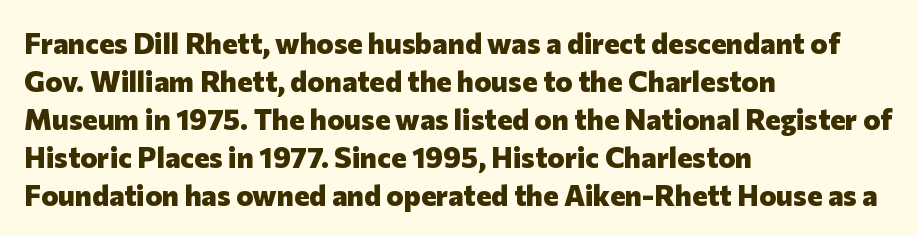
{"serif": "no", "italic": "no", "bold": "yes", "weight": "heavy", "width": "normal", "stroke_contrast": "low", "x_height": "medium", "monospaced": "no", "underline": "no", "align": "left", "line_spacing": "normal", "line_spacing_ratio": 1.31, "letter_spacing": "normal", "letter_spacing_em": 0.0, "glyph_px": 29}
